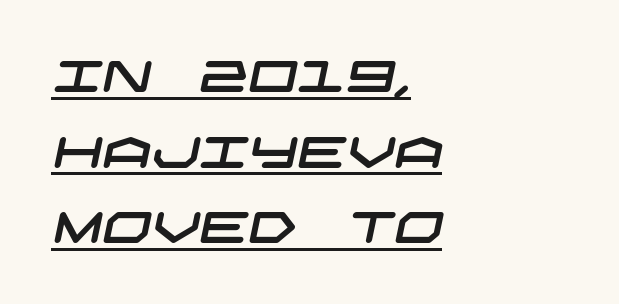
The image shows 43 px wide sans-serif type; set left-aligned, line spacing 1.76x, normal letter spacing, underlined; low stroke contrast and a large x-height.
